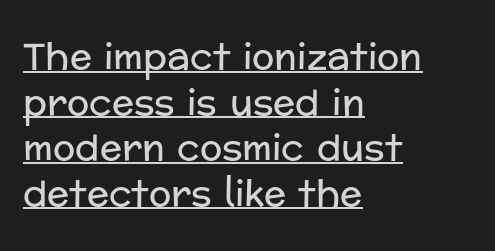
Q: Is the text bold? A: No.
Q: Is the text italic (slanted)? A: No, it is upright.
Q: Is the typeface a serif or a sans-serif typeface? A: Sans-serif.
Q: Is the text underlined? A: Yes.
Q: How is the paragraph aligned? A: Left-aligned.
Q: Is the spacing between letters normal or unusually wide? A: Normal.
Q: Width (condensed, normal, or wide)? A: Normal.
Q: Stroke contrast? A: Low.
Q: x-height? A: Medium.
Q: Monospaced? A: No.
